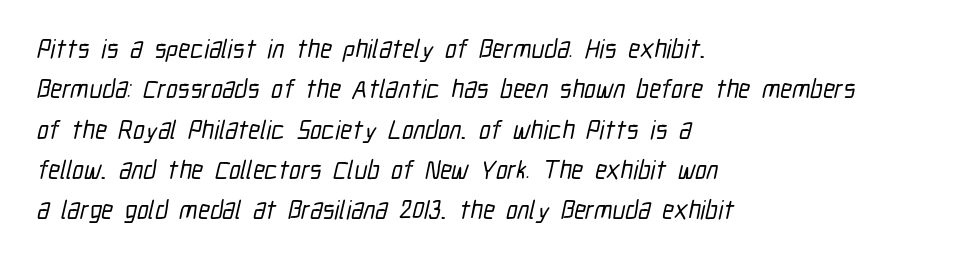
The image shows 26 px text type; set left-aligned, normal line spacing (1.55x), normal letter spacing, not underlined.
